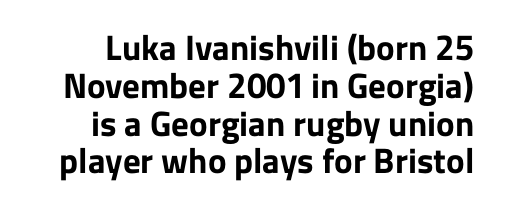
You'd pick this weight for a headline — it's a proper bold. Spacing verdict: proportional, widths tailored to each character. Grotesque or geometric, the face here clearly has no serifs. This is the regular roman posture of the typeface. Check the space under the baseline: it is left empty. The rendering keeps characters at their native spacing.
